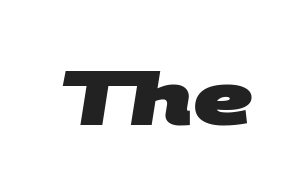
The image shows 73 px heavy, wide sans-serif type; set normal letter spacing, not underlined; medium stroke contrast and a large x-height.
